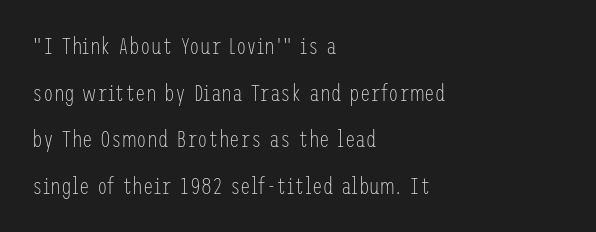
{"italic": "no", "bold": "no", "underline": "no", "align": "left", "line_spacing": "loose", "line_spacing_ratio": 1.94, "letter_spacing": "normal", "letter_spacing_em": 0.0, "glyph_px": 24}
